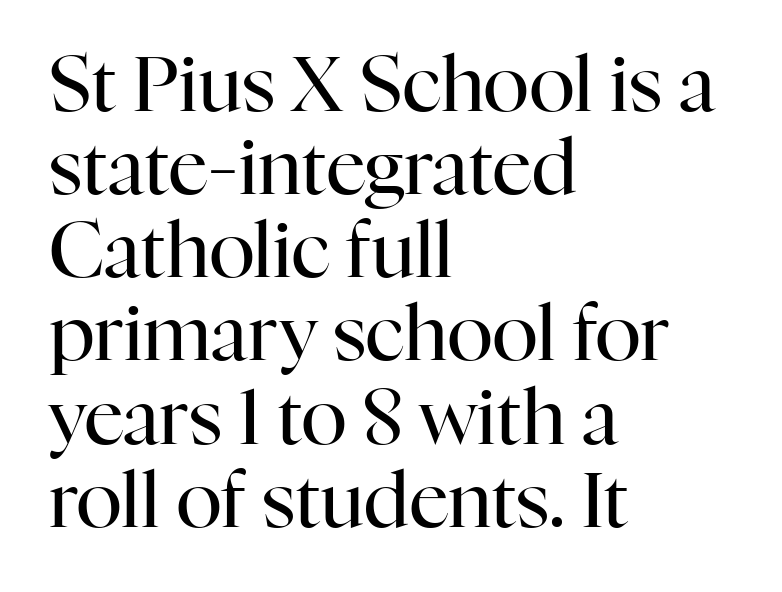
Q: Is the text bold? A: No.
Q: Is the text italic (slanted)? A: No, it is upright.
Q: Is the typeface a serif or a sans-serif typeface? A: Serif.
Q: Is the text underlined? A: No.
Q: How is the paragraph aligned? A: Left-aligned.
Q: Is the spacing between letters normal or unusually wide? A: Normal.
Q: Is the spacing between lines tight, normal or loose? A: Tight.
Q: Width (condensed, normal, or wide)? A: Normal.
Q: Stroke contrast? A: High.
Q: x-height? A: Medium.
Q: Monospaced? A: No.
